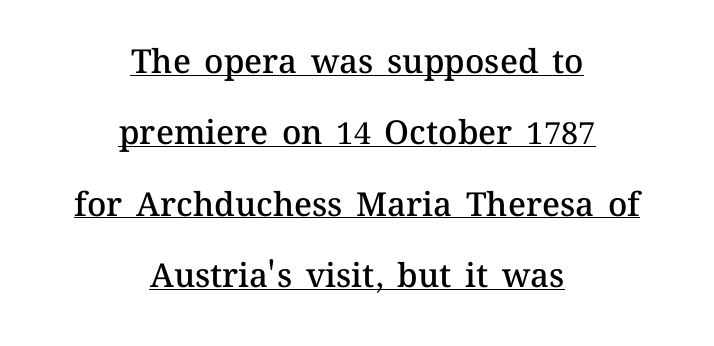
The image shows 33 px semibold type, upright; set centered, loose line spacing (2.16x), normal letter spacing, underlined; medium stroke contrast and a medium x-height.
